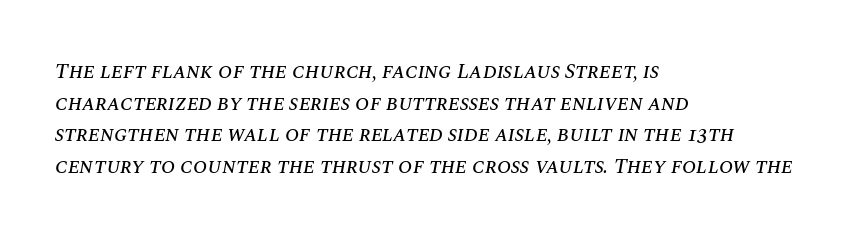
The image shows 21 px text type, italic (leaning right); set left-aligned, normal line spacing (1.51x), normal letter spacing, not underlined.
